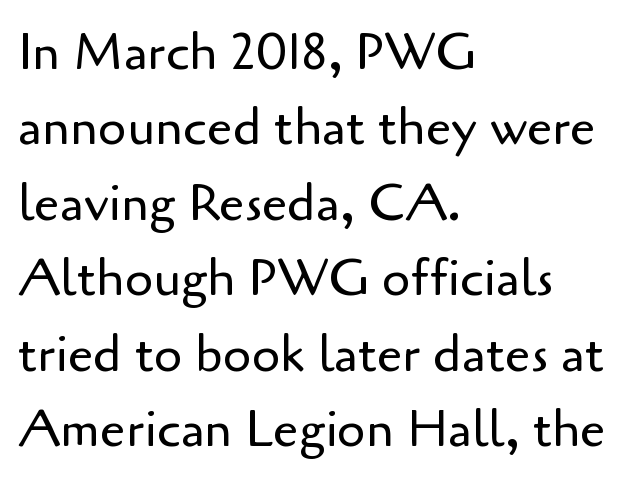
The space directly below the letters is spotless. Each line starts at the same left margin while the right side varies. The cut favours lightness, reaching ordinary text weight at its darkest. Note: no serifs on the glyphs. Whoever set this chose a conventional vertical rhythm. The specimen reads as upright at a glance.
